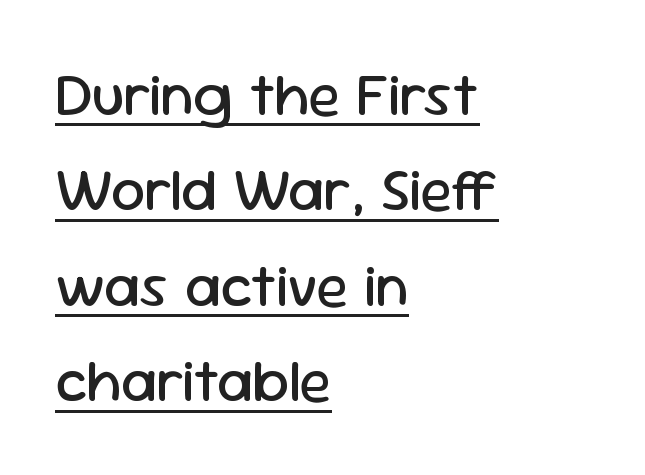
The image shows 60 px regular-weight sans-serif type, upright; set left-aligned, normal line spacing (1.59x), normal letter spacing, underlined; low stroke contrast and a medium x-height.
